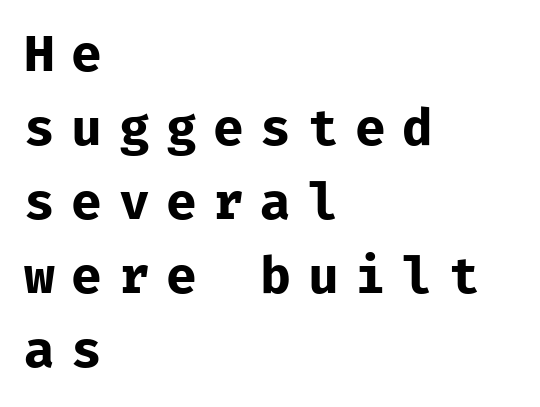
Q: Is the text bold? A: Yes.
Q: Is the text italic (slanted)? A: No, it is upright.
Q: Is the typeface a serif or a sans-serif typeface? A: Sans-serif.
Q: Is the text underlined? A: No.
Q: How is the paragraph aligned? A: Left-aligned.
Q: Is the spacing between letters normal or unusually wide? A: Unusually wide.
Q: Is the spacing between lines tight, normal or loose? A: Normal.
Q: Width (condensed, normal, or wide)? A: Normal.
Q: Stroke contrast? A: Low.
Q: x-height? A: Medium.
